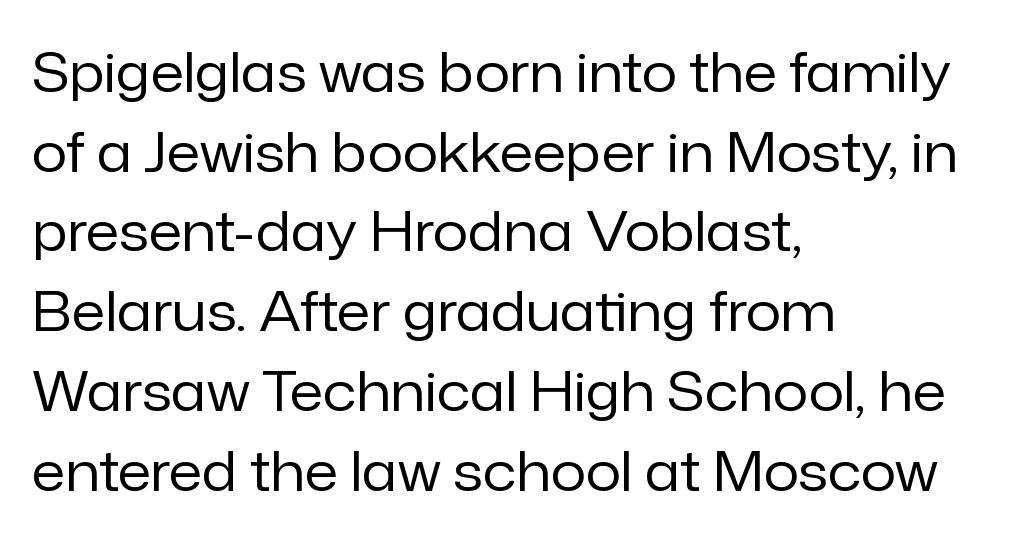
Q: Is the text bold? A: No.
Q: Is the text italic (slanted)? A: No, it is upright.
Q: Is the typeface a serif or a sans-serif typeface? A: Sans-serif.
Q: Is the text underlined? A: No.
Q: How is the paragraph aligned? A: Left-aligned.
Q: Is the spacing between letters normal or unusually wide? A: Normal.
Q: Is the spacing between lines tight, normal or loose? A: Normal.
Q: Width (condensed, normal, or wide)? A: Normal.
Q: Stroke contrast? A: Low.
Q: x-height? A: Medium.
Q: Monospaced? A: No.
